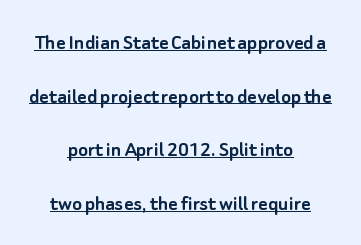
The image shows 23 px text type, upright; set centered, loose line spacing (2.33x), normal letter spacing, underlined.
